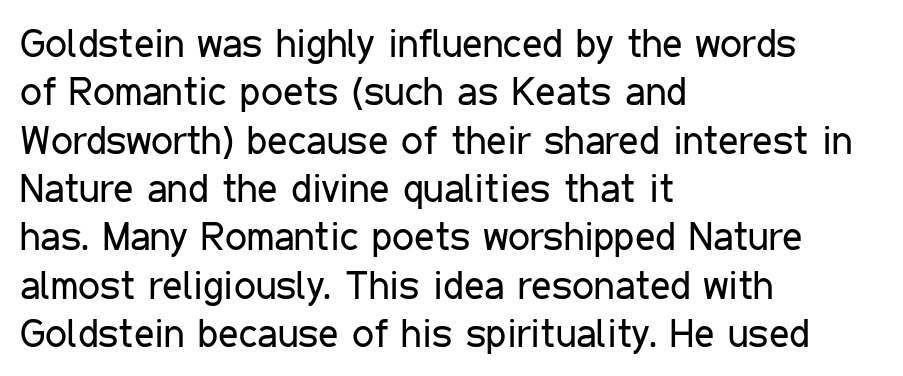
The image shows 39 px regular-weight, condensed sans-serif type, upright; set left-aligned, line spacing 1.24x, normal letter spacing, not underlined; low stroke contrast and a medium x-height.
